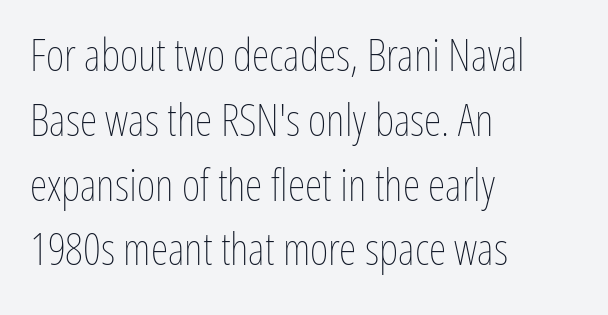
The image shows 45 px thin, condensed type, upright; set left-aligned, normal line spacing (1.44x), normal letter spacing, not underlined; low stroke contrast and a medium x-height.
